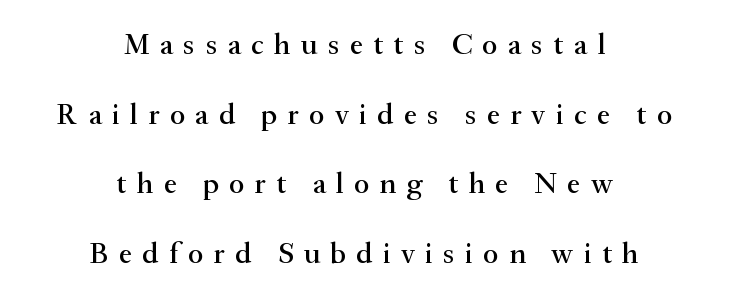
{"serif": "yes", "italic": "no", "width": "normal", "stroke_contrast": "medium", "x_height": "small", "monospaced": "no", "underline": "no", "align": "center", "line_spacing": "loose", "line_spacing_ratio": 2.32, "letter_spacing": "wide", "letter_spacing_em": 0.34, "glyph_px": 30}
